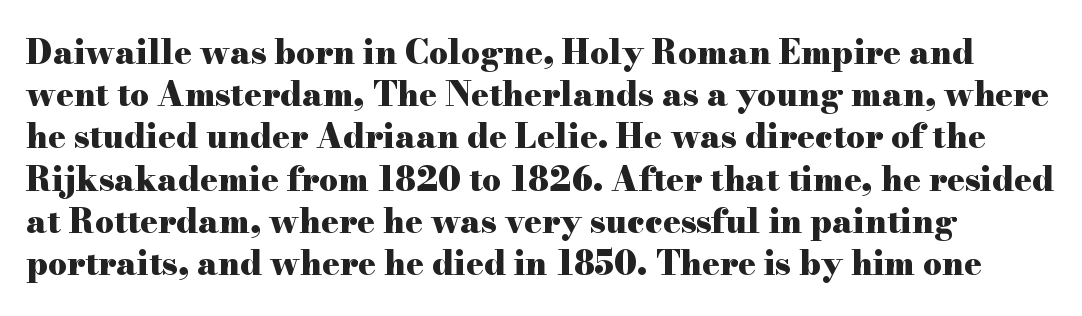
Q: Is the text bold? A: Yes.
Q: Is the text italic (slanted)? A: No, it is upright.
Q: Is the typeface a serif or a sans-serif typeface? A: Serif.
Q: Is the text underlined? A: No.
Q: Is the spacing between letters normal or unusually wide? A: Normal.
Q: Is the spacing between lines tight, normal or loose? A: Normal.
Q: Width (condensed, normal, or wide)? A: Wide.
Q: Stroke contrast? A: High.
Q: x-height? A: Small.
Q: Monospaced? A: No.
